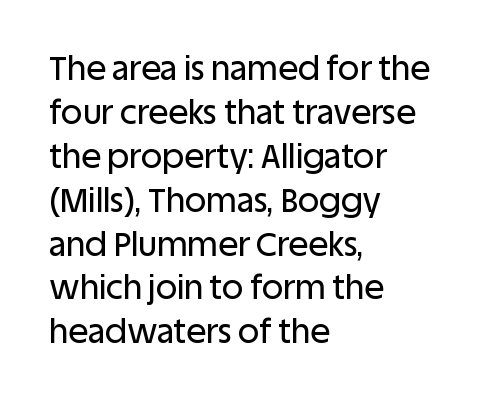
The image shows 33 px sans-serif type, upright; set left-aligned, normal line spacing (1.33x), normal letter spacing, not underlined; low stroke contrast and a large x-height.
